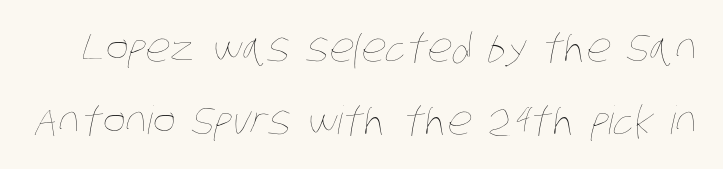
{"bold": "no", "weight": "thin", "width": "condensed", "stroke_contrast": "low", "x_height": "large", "monospaced": "no", "underline": "no", "line_spacing_ratio": 1.86, "letter_spacing": "normal", "letter_spacing_em": 0.0, "glyph_px": 39}
